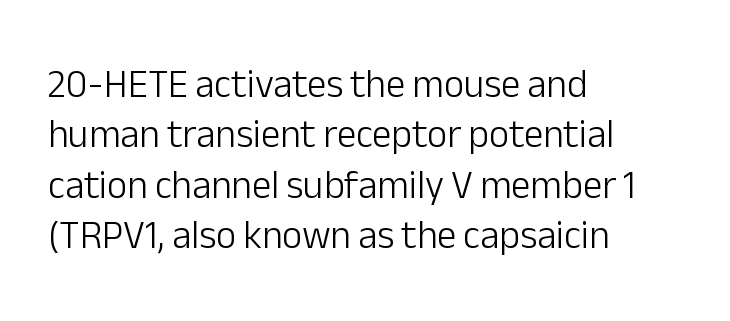
Q: Is the text bold? A: No.
Q: Is the text italic (slanted)? A: No, it is upright.
Q: Is the typeface a serif or a sans-serif typeface? A: Sans-serif.
Q: Is the text underlined? A: No.
Q: How is the paragraph aligned? A: Left-aligned.
Q: Is the spacing between letters normal or unusually wide? A: Normal.
Q: Is the spacing between lines tight, normal or loose? A: Normal.
Q: Width (condensed, normal, or wide)? A: Normal.
Q: Stroke contrast? A: Low.
Q: x-height? A: Medium.
Q: Monospaced? A: No.
